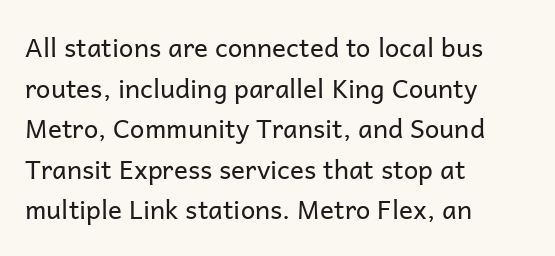
The zone under the glyphs is completely vacant. Letters have the restrained weight of plain body copy at most. Line beginnings align vertically; line endings do not. The gaps between neighbouring characters are ordinary and unremarkable.
